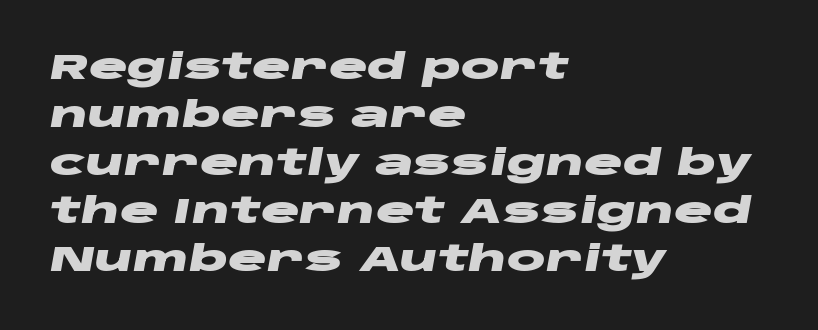
The image shows 36 px heavy, wide type, italic (leaning right); set left-aligned, normal line spacing (1.33x), normal letter spacing, not underlined; low stroke contrast and a large x-height.
